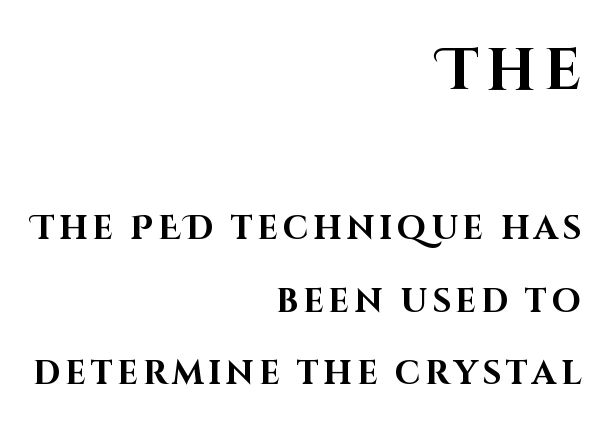
Q: Is the text bold? A: Yes.
Q: Is the text italic (slanted)? A: No, it is upright.
Q: Is the typeface a serif or a sans-serif typeface? A: Sans-serif.
Q: Is the text underlined? A: No.
Q: How is the paragraph aligned? A: Right-aligned.
Q: Is the spacing between lines tight, normal or loose? A: Loose.
Q: Which block of text is set in a larger size, the first (top) or the second (bottom)? A: The first (top) one.
Q: Width (condensed, normal, or wide)? A: Normal.
Q: Stroke contrast? A: High.
Q: x-height? A: Large.
Q: Monospaced? A: No.
